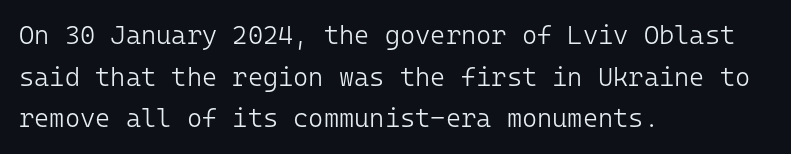
Q: Is the text bold? A: No.
Q: Is the text italic (slanted)? A: No, it is upright.
Q: Is the text underlined? A: No.
Q: How is the paragraph aligned? A: Left-aligned.
Q: Is the spacing between letters normal or unusually wide? A: Normal.
Q: Is the spacing between lines tight, normal or loose? A: Normal.
